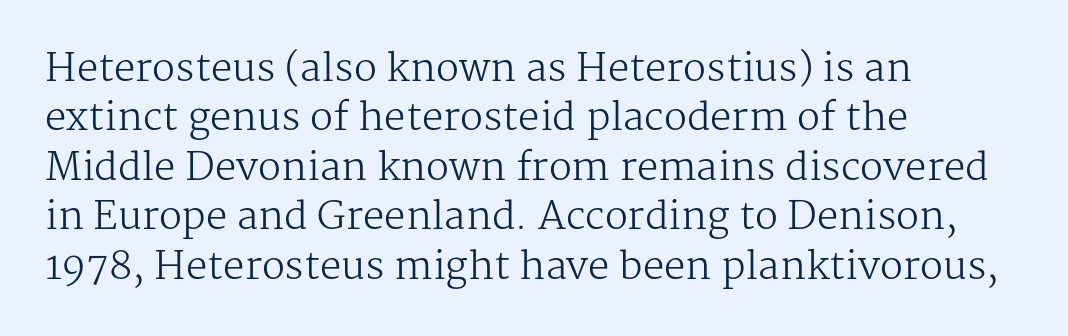
Q: Is the text bold? A: No.
Q: Is the text italic (slanted)? A: No, it is upright.
Q: Is the typeface a serif or a sans-serif typeface? A: Serif.
Q: Is the text underlined? A: No.
Q: How is the paragraph aligned? A: Left-aligned.
Q: Is the spacing between letters normal or unusually wide? A: Normal.
Q: Is the spacing between lines tight, normal or loose? A: Normal.
Q: Width (condensed, normal, or wide)? A: Normal.
Q: Stroke contrast? A: Medium.
Q: x-height? A: Medium.
Q: Monospaced? A: No.
